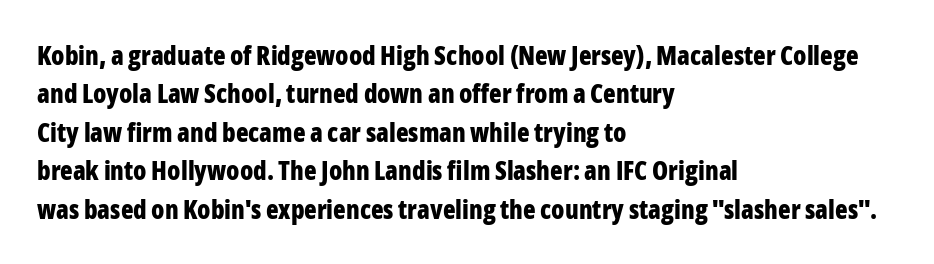
{"italic": "no", "bold": "yes", "underline": "no", "align": "left", "line_spacing": "normal", "line_spacing_ratio": 1.48, "letter_spacing": "normal", "letter_spacing_em": 0.0, "glyph_px": 26}
